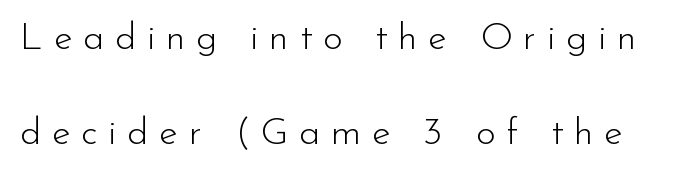
Quick note: interline space is abundant. Notice how the stems are strictly vertical — no italics here. The area under the type is left untouched. Is the type heavy? It reads as light-to-regular instead.
